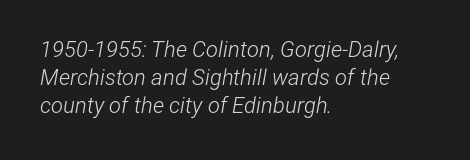
The image shows 22 px text type, italic (leaning right); set left-aligned, normal line spacing (1.28x), normal letter spacing, not underlined.
